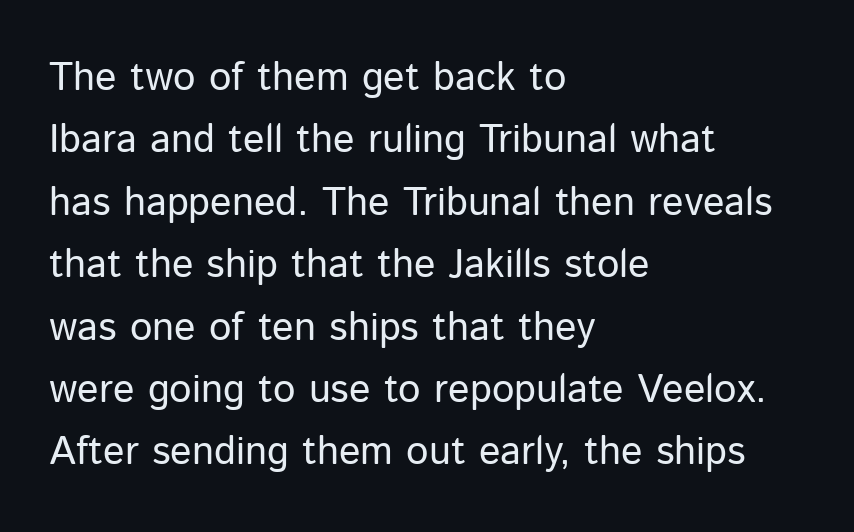
The letters advance in unequal steps, a hallmark of proportional type. A light-to-regular cut is what we see here. Alignment: flush left. Successive baselines arrive at the customary interval. The words here are not underlined. Every character sits straight up, as roman type does.
